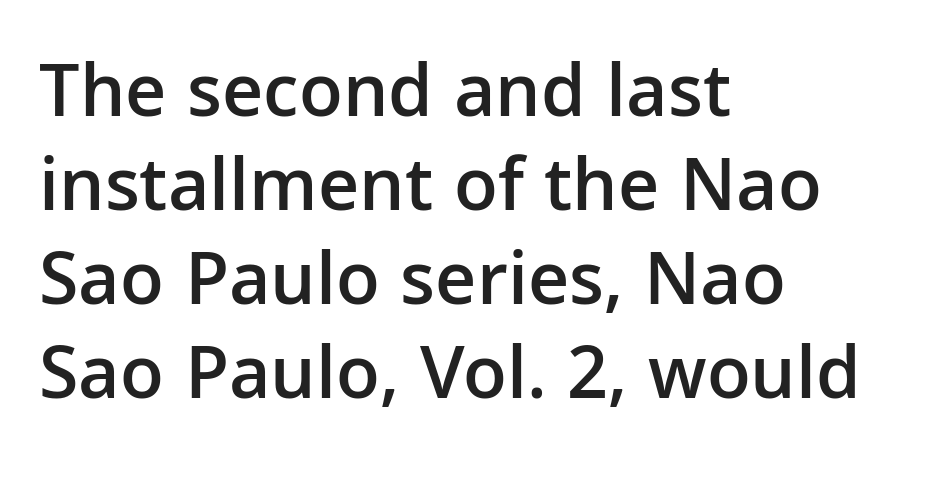
The image shows 77 px semibold sans-serif type, upright; set left-aligned, line spacing 1.22x, normal letter spacing, not underlined; low stroke contrast and a medium x-height.
